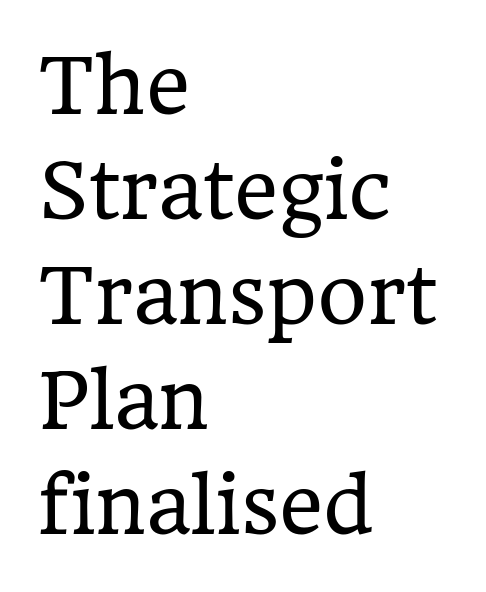
Q: Is the text bold? A: No.
Q: Is the text italic (slanted)? A: No, it is upright.
Q: Is the typeface a serif or a sans-serif typeface? A: Serif.
Q: Is the text underlined? A: No.
Q: How is the paragraph aligned? A: Left-aligned.
Q: Is the spacing between letters normal or unusually wide? A: Normal.
Q: Is the spacing between lines tight, normal or loose? A: Normal.
Q: Width (condensed, normal, or wide)? A: Normal.
Q: Stroke contrast? A: Low.
Q: x-height? A: Medium.
Q: Monospaced? A: No.
